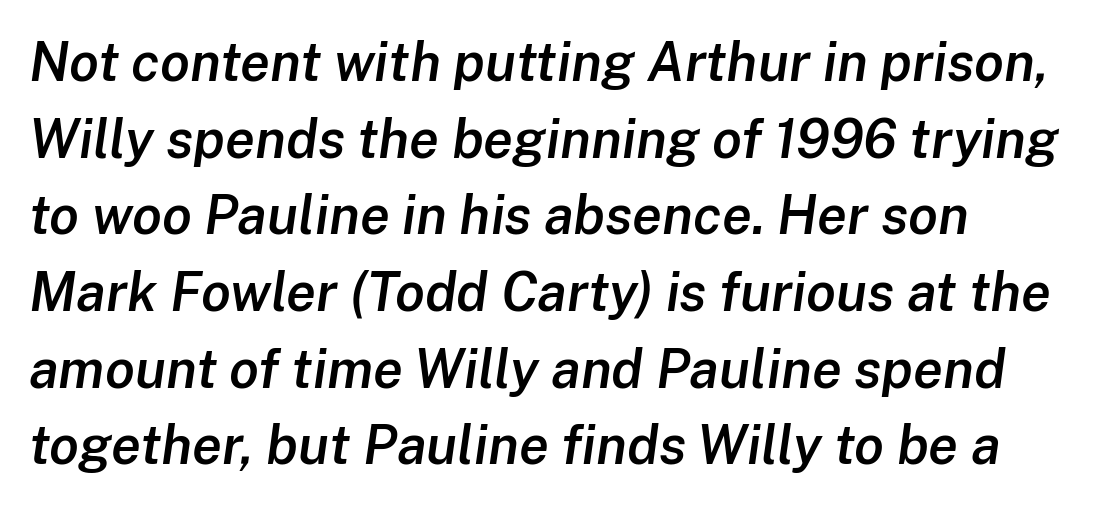
{"italic": "yes", "lean": "right", "slant_degrees": 8, "bold": "semi", "weight": "semibold", "width": "normal", "stroke_contrast": "low", "x_height": "medium", "monospaced": "no", "underline": "no", "line_spacing": "normal", "line_spacing_ratio": 1.42, "letter_spacing": "normal", "letter_spacing_em": 0.0, "glyph_px": 54}
